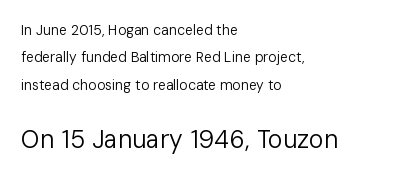
The image shows 25 px text type, upright; set left-aligned, loose line spacing (1.95x), normal letter spacing, not underlined; the second (bottom) block is 1.79x larger.
